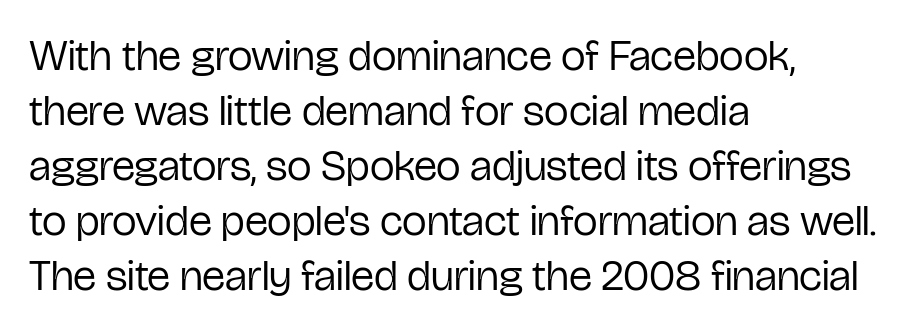
{"serif": "no", "italic": "no", "bold": "no", "weight": "regular", "width": "condensed", "stroke_contrast": "low", "x_height": "medium", "monospaced": "no", "underline": "no", "align": "left", "line_spacing": "normal", "line_spacing_ratio": 1.25, "letter_spacing": "normal", "letter_spacing_em": 0.0, "glyph_px": 44}
